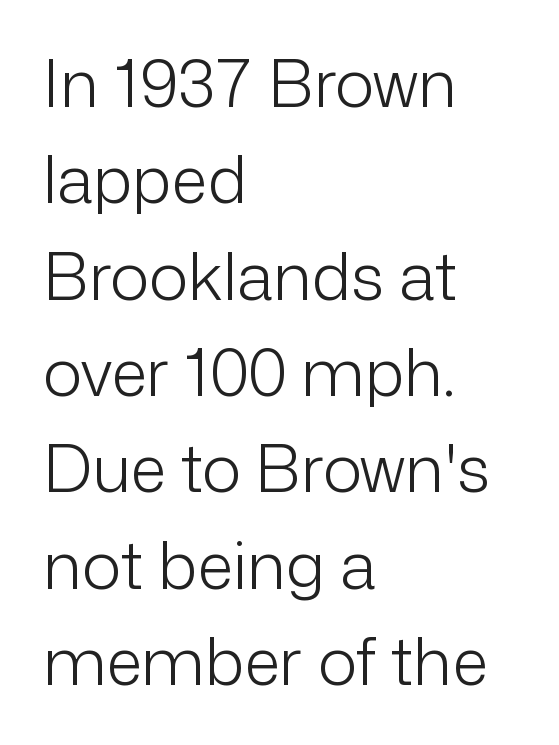
{"serif": "no", "italic": "no", "bold": "no", "weight": "light", "width": "normal", "stroke_contrast": "low", "x_height": "medium", "monospaced": "no", "underline": "no", "align": "left", "line_spacing": "normal", "line_spacing_ratio": 1.46, "letter_spacing": "normal", "letter_spacing_em": 0.0, "glyph_px": 66}
